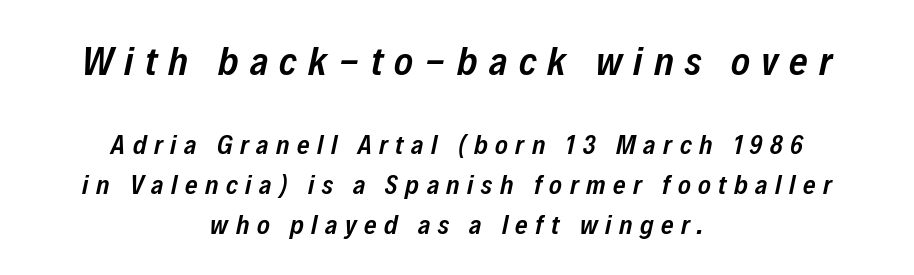
Q: Is the text bold? A: Semi-bold.
Q: Is the text italic (slanted)? A: Yes, it leans right by about 12 degrees.
Q: Is the text underlined? A: No.
Q: How is the paragraph aligned? A: Centered.
Q: Is the spacing between letters normal or unusually wide? A: Unusually wide.
Q: Is the spacing between lines tight, normal or loose? A: Normal.
Q: Which block of text is set in a larger size, the first (top) or the second (bottom)? A: The first (top) one.
Q: Width (condensed, normal, or wide)? A: Condensed.
Q: Stroke contrast? A: Low.
Q: x-height? A: Medium.
Q: Monospaced? A: No.
